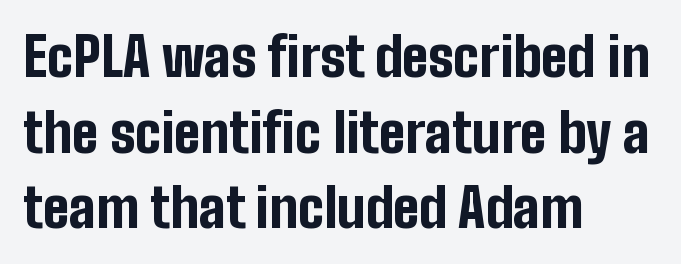
{"serif": "no", "italic": "no", "bold": "yes", "weight": "bold", "width": "condensed", "stroke_contrast": "low", "x_height": "medium", "monospaced": "no", "underline": "no", "align": "left", "line_spacing": "normal", "line_spacing_ratio": 1.4, "letter_spacing": "normal", "letter_spacing_em": 0.0, "glyph_px": 54}
